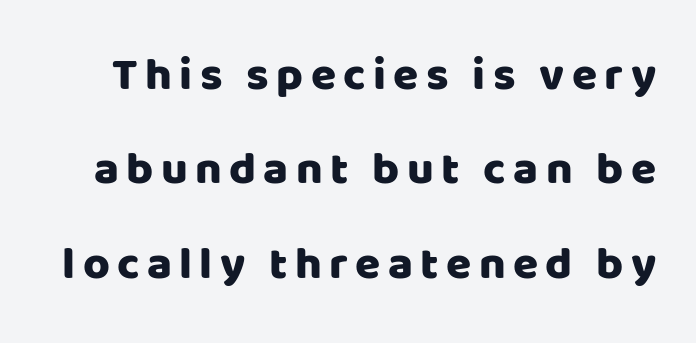
Q: Is the text italic (slanted)? A: No, it is upright.
Q: Is the typeface a serif or a sans-serif typeface? A: Sans-serif.
Q: Is the text underlined? A: No.
Q: Is the spacing between lines tight, normal or loose? A: Loose.
Q: Width (condensed, normal, or wide)? A: Normal.
Q: Stroke contrast? A: Low.
Q: x-height? A: Large.
Q: Monospaced? A: No.
